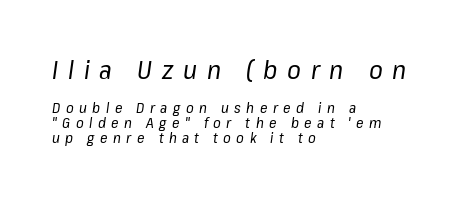
{"italic": "yes", "lean": "right", "slant_degrees": 8, "bold": "no", "underline": "no", "align": "left", "line_spacing": "tight", "line_spacing_ratio": 1.05, "letter_spacing": "wide", "letter_spacing_em": 0.39, "larger_block": "first", "size_ratio": 1.79, "glyph_px": 25}
